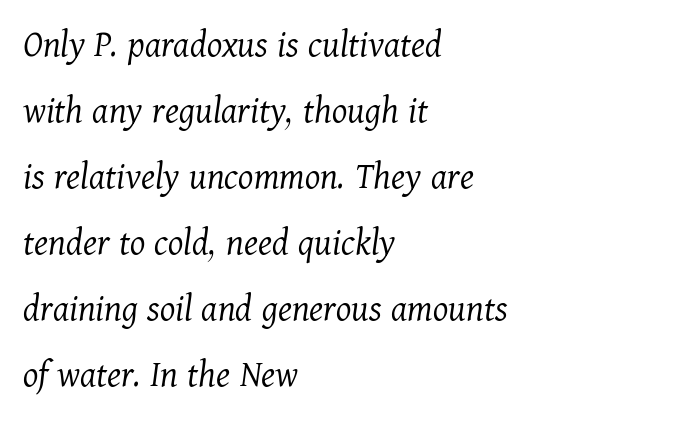
{"serif": "yes", "italic": "yes", "lean": "right", "slant_degrees": 11, "bold": "no", "weight": "light", "width": "normal", "stroke_contrast": "medium", "x_height": "medium", "monospaced": "no", "underline": "no", "align": "left", "line_spacing": "normal", "line_spacing_ratio": 1.69, "letter_spacing": "normal", "letter_spacing_em": 0.0, "glyph_px": 39}
